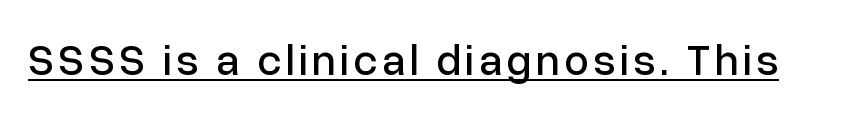
Note the varied advance widths — an 'i' is clearly narrower than an 'm'. The lettering holds an erect, upright posture throughout. Compared with undecorated copy, this sample adds a rule below the words. This rendering employs a face without finishing strokes, i.e., a sans-serif.
